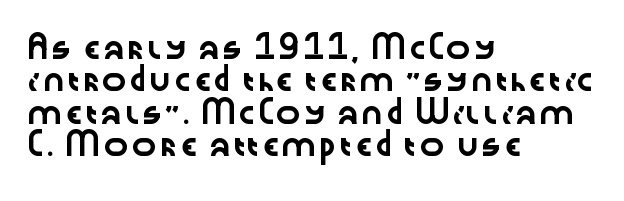
Q: Is the text italic (slanted)? A: No, it is upright.
Q: Is the text underlined? A: No.
Q: How is the paragraph aligned? A: Left-aligned.
Q: Is the spacing between letters normal or unusually wide? A: Normal.
Q: Is the spacing between lines tight, normal or loose? A: Normal.
